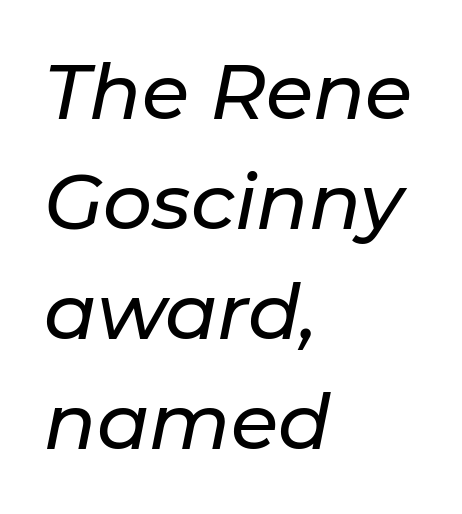
Q: Is the text italic (slanted)? A: Yes, it leans right by about 11 degrees.
Q: Is the text underlined? A: No.
Q: How is the paragraph aligned? A: Left-aligned.
Q: Is the spacing between letters normal or unusually wide? A: Normal.
Q: Is the spacing between lines tight, normal or loose? A: Normal.
Q: Width (condensed, normal, or wide)? A: Normal.
Q: Stroke contrast? A: Low.
Q: x-height? A: Medium.
Q: Monospaced? A: No.
